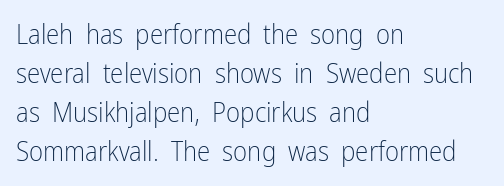
Default kerning and tracking; the words read as compact shapes. No heavy texture on the line: the type isn't bold. A roman cut, with each character standing at attention. Notice how the passage keeps a crisp vertical edge on the left only. Bare-footed words on every line.
